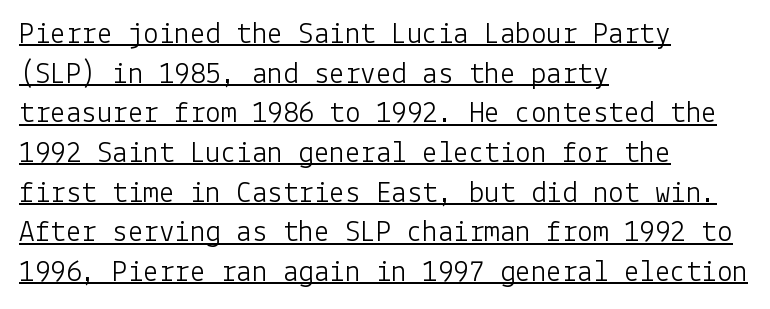
Q: Is the text bold? A: No.
Q: Is the text italic (slanted)? A: No, it is upright.
Q: Is the typeface a serif or a sans-serif typeface? A: Sans-serif.
Q: Is the text underlined? A: Yes.
Q: How is the paragraph aligned? A: Left-aligned.
Q: Is the spacing between letters normal or unusually wide? A: Normal.
Q: Is the spacing between lines tight, normal or loose? A: Normal.
Q: Width (condensed, normal, or wide)? A: Normal.
Q: Stroke contrast? A: Low.
Q: x-height? A: Medium.
